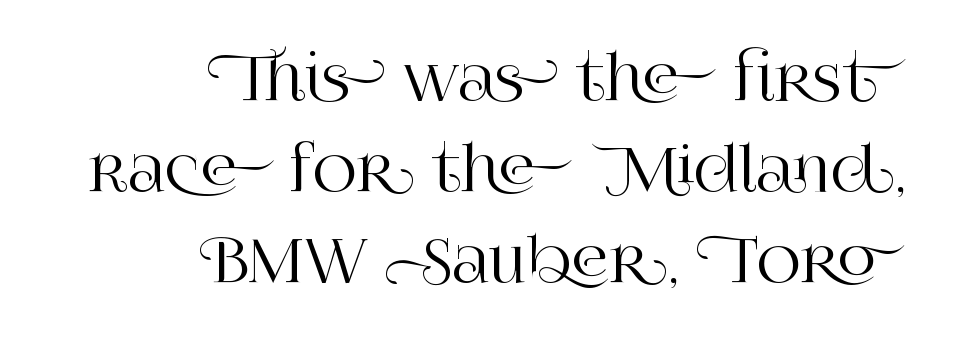
Serifs: yes, visible at the terminals of the letterforms. Posture: upright roman. The typesetter chose a ragged-left arrangement here. The letters advance in unequal steps, a hallmark of proportional type.
